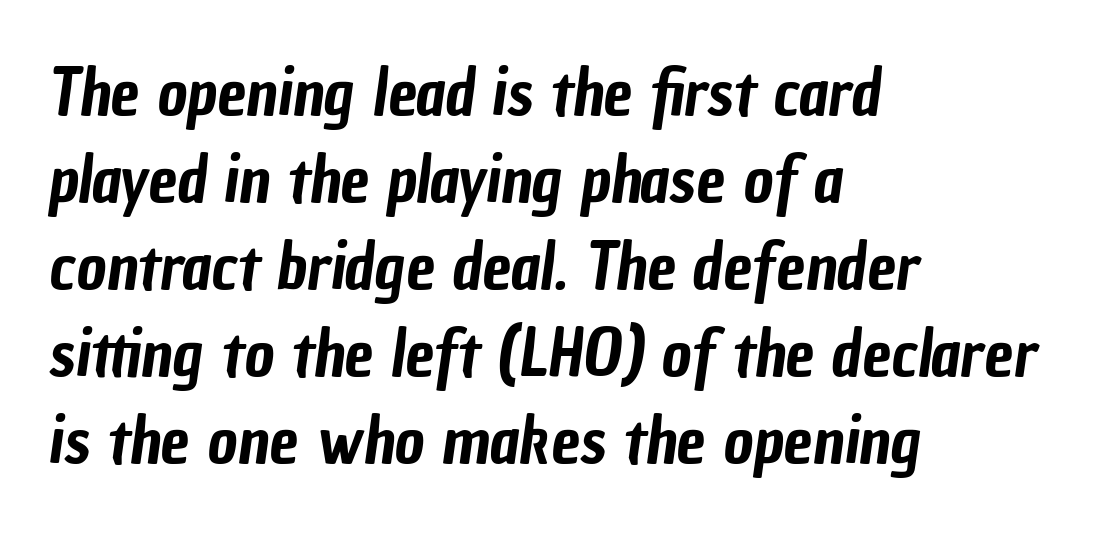
The image shows 65 px condensed sans-serif type; set left-aligned, normal line spacing (1.34x), normal letter spacing, not underlined; low stroke contrast and a medium x-height.
